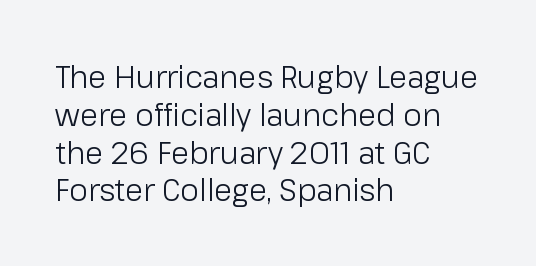
The image shows 30 px light sans-serif type, upright; set left-aligned, normal line spacing (1.26x), normal letter spacing, not underlined; low stroke contrast and a medium x-height.
